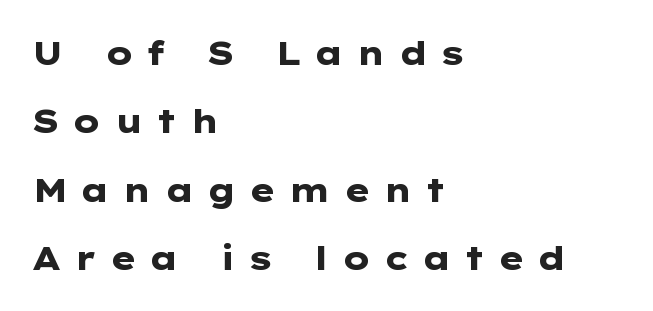
Q: Is the text bold? A: Yes.
Q: Is the text italic (slanted)? A: No, it is upright.
Q: Is the typeface a serif or a sans-serif typeface? A: Sans-serif.
Q: Is the text underlined? A: No.
Q: How is the paragraph aligned? A: Left-aligned.
Q: Is the spacing between letters normal or unusually wide? A: Unusually wide.
Q: Is the spacing between lines tight, normal or loose? A: Loose.
Q: Width (condensed, normal, or wide)? A: Wide.
Q: Stroke contrast? A: Low.
Q: x-height? A: Medium.
Q: Monospaced? A: No.
